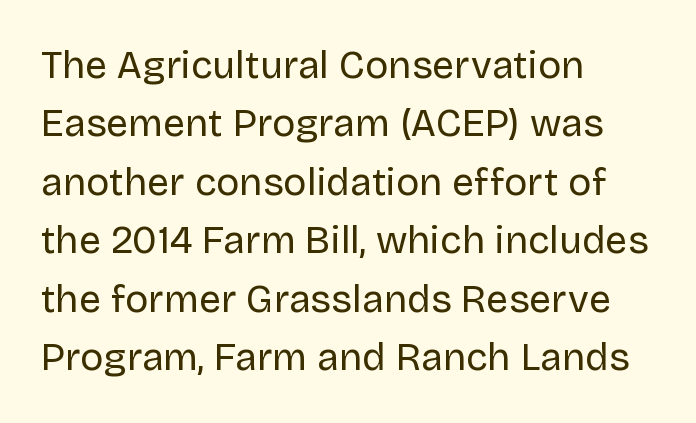
The image shows 39 px regular-weight sans-serif type, upright; set left-aligned, normal line spacing (1.5x), normal letter spacing, not underlined; low stroke contrast and a large x-height.
